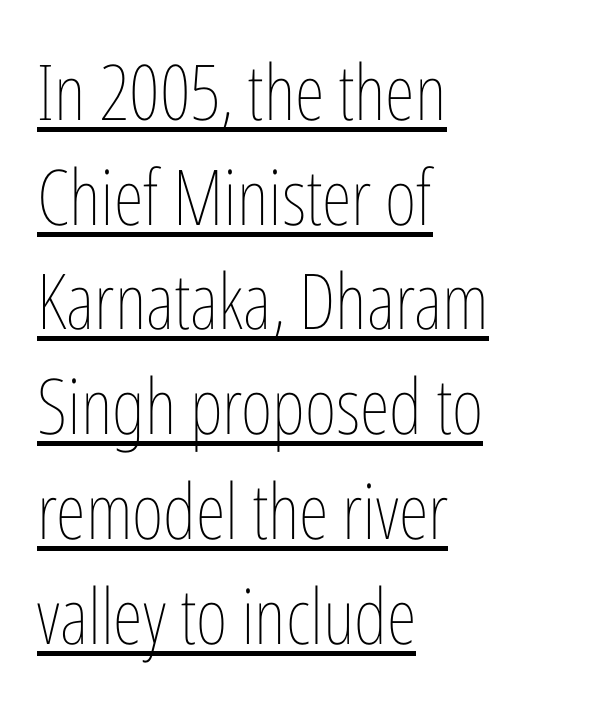
{"italic": "no", "bold": "no", "weight": "thin", "width": "condensed", "stroke_contrast": "low", "x_height": "medium", "monospaced": "no", "underline": "yes", "align": "left", "line_spacing": "normal", "line_spacing_ratio": 1.36, "letter_spacing": "normal", "letter_spacing_em": 0.0, "glyph_px": 77}
